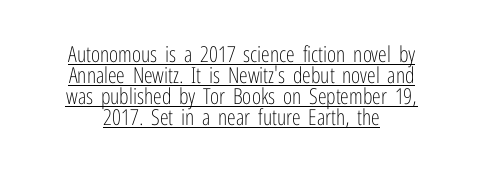
The image shows 22 px text type, upright; set centered, tight line spacing (0.95x), normal letter spacing, underlined.
